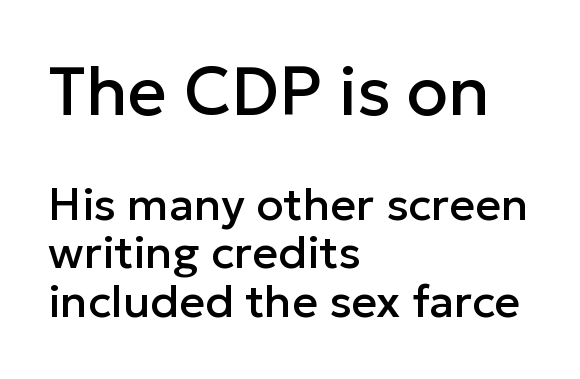
Ascenders rise straight up at ninety degrees. The type family on display is of the sans-serif kind. Interline gaps are noticeably narrow in this sample. Look at the tracking — it's just the regular setting, nothing added.
